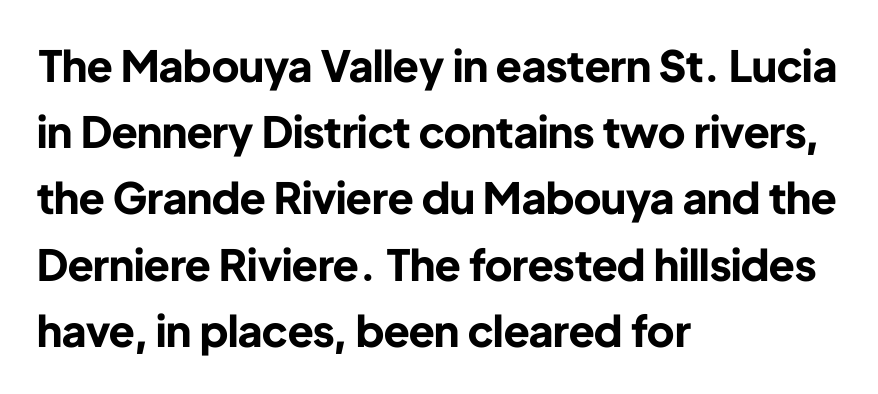
This sample uses plain, unmodified letter spacing. Short and long lines alike share a common starting point at left. Is the type bold? Yes — the strokes are clearly thick and heavy. If you measured baseline to baseline, you'd find a middling distance. Every character sits straight up, as roman type does. The words here are not underlined.
